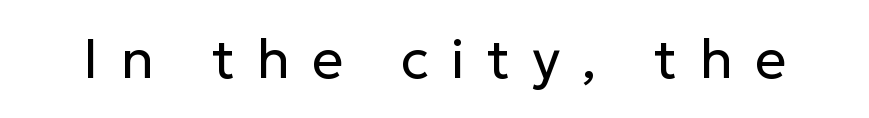
Note the varied advance widths — an 'i' is clearly narrower than an 'm'. Letters have the restrained weight of plain body copy at most. Notice how the stems are strictly vertical — no italics here. These lines have a slow, spaced-out rhythm from letter to letter. Nope, no serifs anywhere on these letters.
